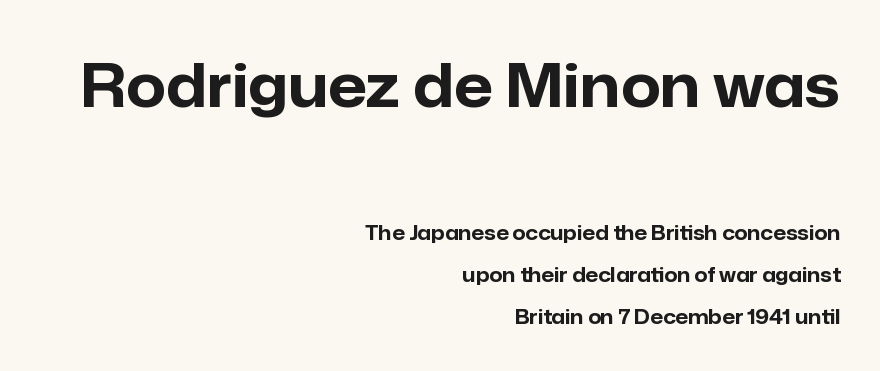
The image shows 61 px bold sans-serif type, upright; set right-aligned, loose line spacing (2.11x), normal letter spacing, not underlined; the first (top) block is 3.05x larger; low stroke contrast and a medium x-height.
